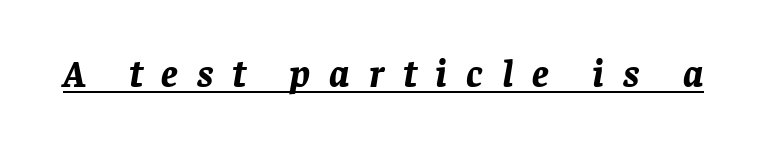
The image shows 39 px bold type, italic (leaning right); set unusually wide letter spacing (+0.49 em), underlined; low stroke contrast and a large x-height.
